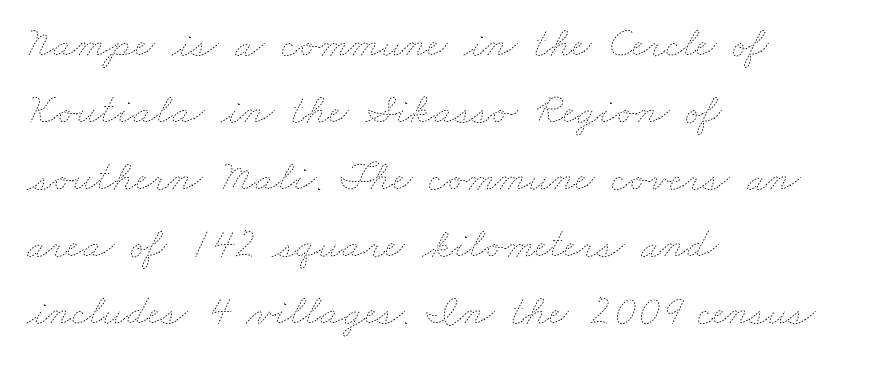
Line spacing here is normal. Heaviness? Minimal to ordinary, like unemphasized prose. Anything drawn beneath the words? Only blank space. Alignment: flush left.
